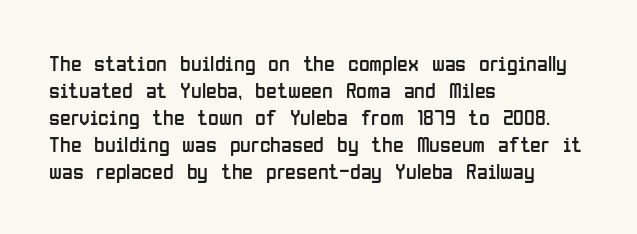
Beneath every word, the page is bare. The lettering holds an erect, upright posture throughout. Caption: face not bold, strokes unweighted. The gaps between neighbouring characters are ordinary and unremarkable.
